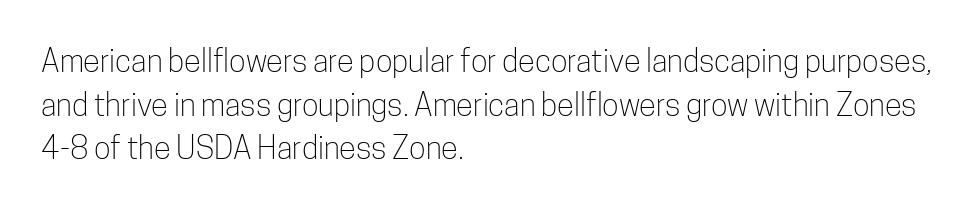
The strokes are not fattened; the text isn't bold. Has an underline been added? It has not. Character widths vary here, with narrow letters taking less room than wide ones. Serif or sans? Sans — the stroke terminals are bare.
